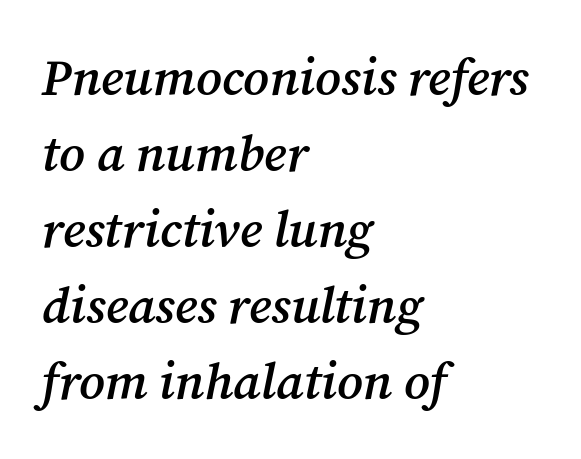
{"serif": "yes", "italic": "yes", "lean": "right", "slant_degrees": 12, "bold": "semi", "weight": "semibold", "width": "normal", "stroke_contrast": "medium", "x_height": "medium", "monospaced": "no", "underline": "no", "align": "left", "line_spacing": "normal", "line_spacing_ratio": 1.49, "letter_spacing": "normal", "letter_spacing_em": 0.0, "glyph_px": 51}
